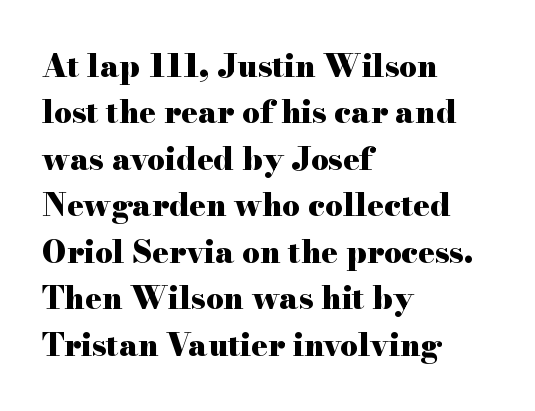
The setting favours the left margin, as ordinary paragraphs usually do. The space directly below the letters is spotless. The sample has been set heavy, in full bold. Style check: upright.
